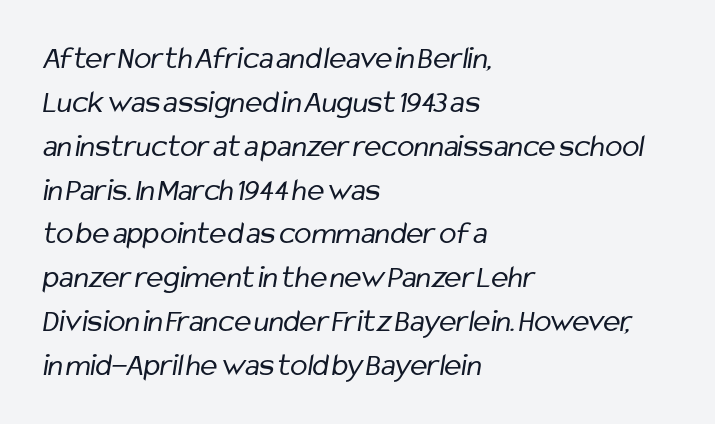
The image shows 32 px regular-weight, condensed sans-serif type; set left-aligned, normal line spacing (1.37x), normal letter spacing, not underlined; low stroke contrast and a medium x-height.
